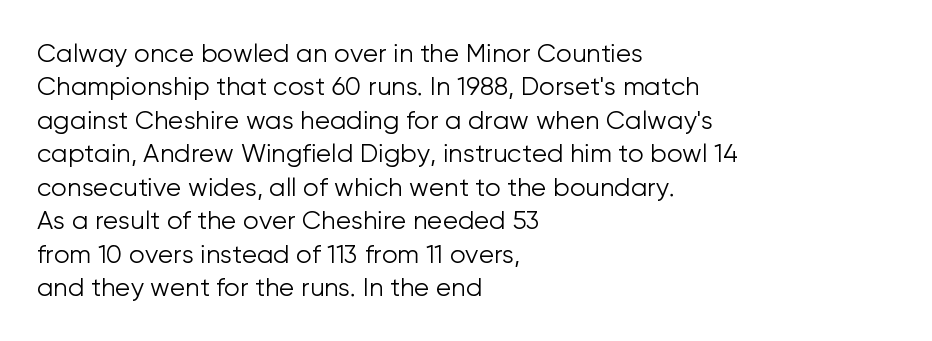
Q: Is the text bold? A: No.
Q: Is the text italic (slanted)? A: No, it is upright.
Q: Is the text underlined? A: No.
Q: How is the paragraph aligned? A: Left-aligned.
Q: Is the spacing between letters normal or unusually wide? A: Normal.
Q: Is the spacing between lines tight, normal or loose? A: Normal.
